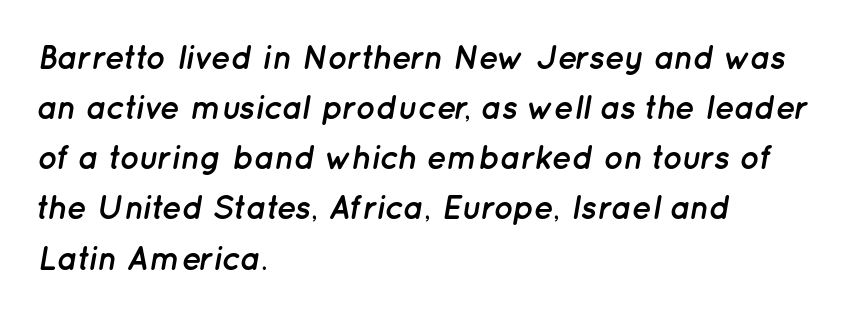
{"italic": "yes", "lean": "right", "slant_degrees": 12, "bold": "yes", "weight": "semibold", "width": "normal", "stroke_contrast": "low", "x_height": "medium", "monospaced": "no", "underline": "no", "align": "left", "line_spacing": "normal", "line_spacing_ratio": 1.52, "letter_spacing": "normal", "letter_spacing_em": 0.0, "glyph_px": 33}
